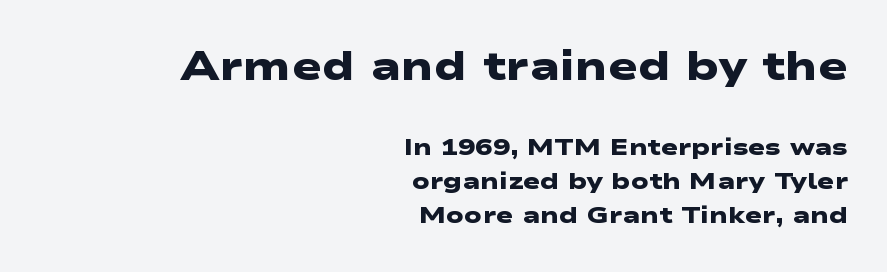
The characters display no serif detailing; their extremities are plain. The string is rendered with underlining switched off. Typeset ragged left — the right edge is the straight one. The horizontal fit of the characters is conventional and even. Two sizes are in play, and the larger belongs to the first block.
